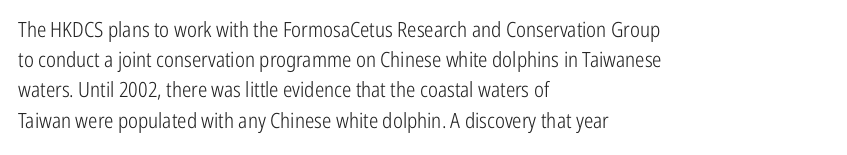
{"italic": "no", "bold": "no", "underline": "no", "align": "left", "line_spacing": "normal", "line_spacing_ratio": 1.44, "letter_spacing": "normal", "letter_spacing_em": 0.0, "glyph_px": 21}
